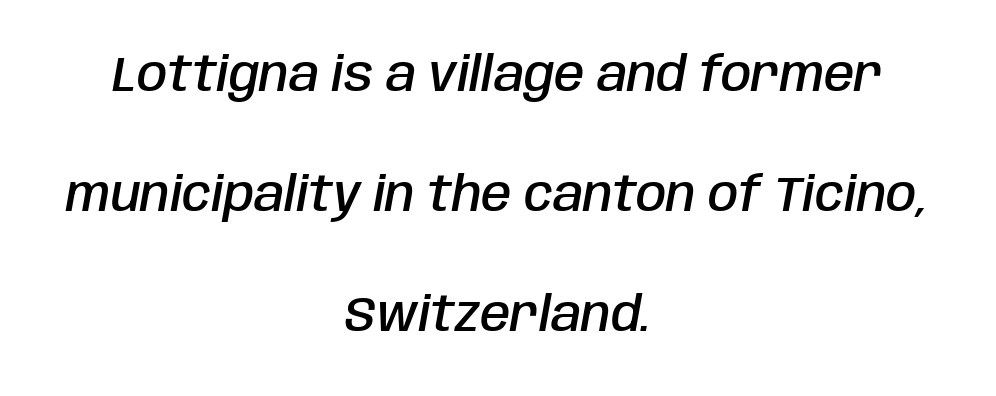
Q: Is the text bold? A: Semi-bold.
Q: Is the text italic (slanted)? A: Yes, it leans right by about 10 degrees.
Q: Is the text underlined? A: No.
Q: How is the paragraph aligned? A: Centered.
Q: Is the spacing between letters normal or unusually wide? A: Normal.
Q: Is the spacing between lines tight, normal or loose? A: Loose.
Q: Width (condensed, normal, or wide)? A: Condensed.
Q: Stroke contrast? A: Low.
Q: x-height? A: Large.
Q: Monospaced? A: No.
